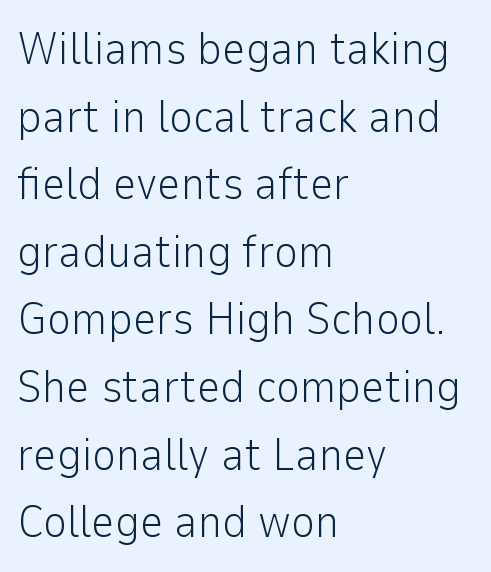
The gaps between neighbouring characters are ordinary and unremarkable. The gap between lines stays unmarked. Nope, not italic — everything's standing straight. A typesetter would label this face a sans. This reads as an unemphasized weight, regular at the heaviest. Baseline-to-baseline distance is the conventional proportion of letter height.
